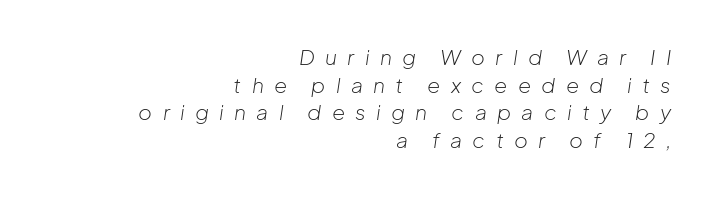
The image shows 21 px text type, italic (leaning right); set right-aligned, normal line spacing (1.31x), unusually wide letter spacing (+0.49 em), not underlined.
